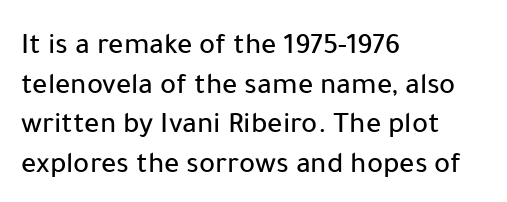
The face used here is proportionally spaced, like ordinary book or web type. A typesetter would mark this as roman, not italic. Grotesque or geometric, the face here clearly has no serifs. Inter-character spacing is left at the font's built-in metrics.
